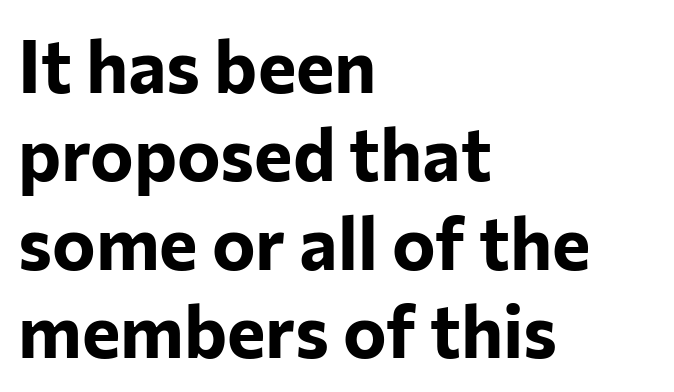
Q: Is the text bold? A: Yes.
Q: Is the text italic (slanted)? A: No, it is upright.
Q: Is the typeface a serif or a sans-serif typeface? A: Sans-serif.
Q: Is the text underlined? A: No.
Q: How is the paragraph aligned? A: Left-aligned.
Q: Is the spacing between letters normal or unusually wide? A: Normal.
Q: Width (condensed, normal, or wide)? A: Normal.
Q: Stroke contrast? A: Low.
Q: x-height? A: Medium.
Q: Monospaced? A: No.
